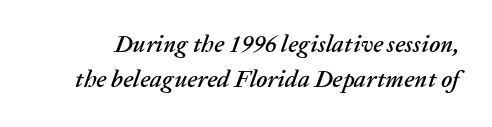
The image shows 24 px text type, italic (leaning right); set normal line spacing (1.47x), normal letter spacing, not underlined.
